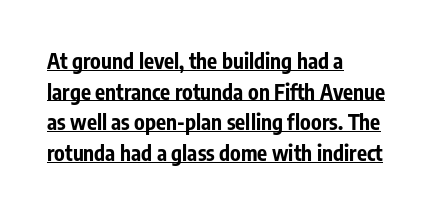
The image shows 21 px bold type, upright; set left-aligned, normal line spacing (1.46x), normal letter spacing, underlined.
